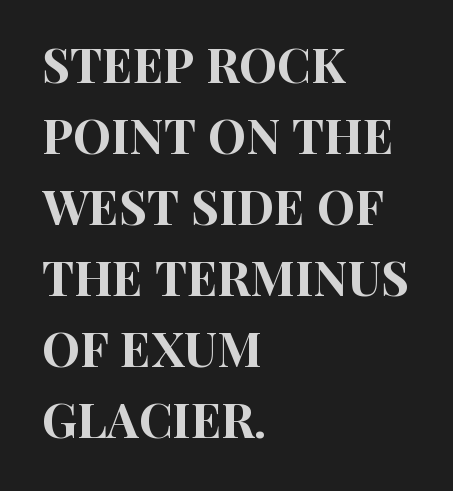
{"serif": "no", "italic": "no", "width": "condensed", "stroke_contrast": "high", "x_height": "large", "monospaced": "no", "underline": "no", "align": "left", "line_spacing": "normal", "line_spacing_ratio": 1.48, "letter_spacing": "normal", "letter_spacing_em": 0.0, "glyph_px": 48}
